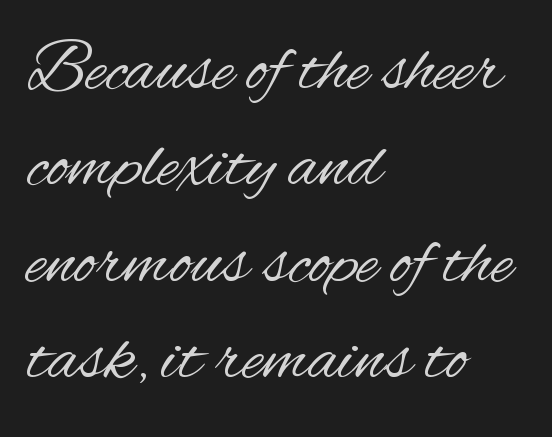
The image shows 73 px regular-weight, condensed sans-serif type; set left-aligned, normal line spacing (1.32x), normal letter spacing, not underlined; medium stroke contrast and a small x-height.
